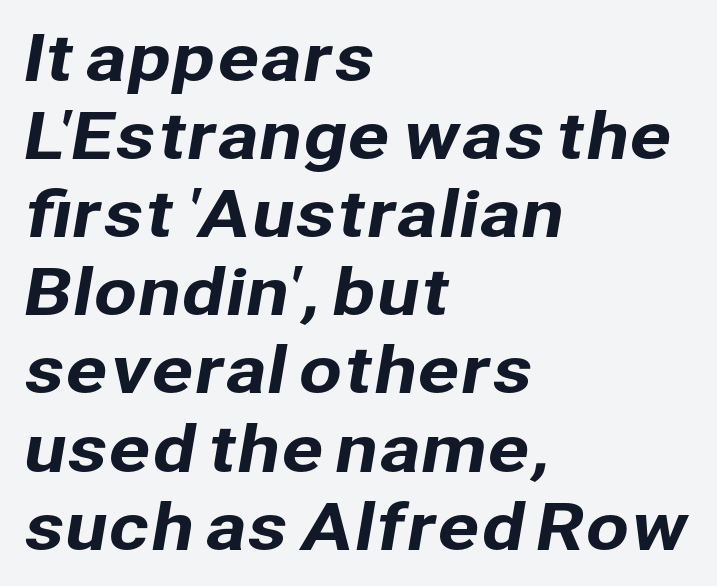
The image shows 63 px sans-serif type; set left-aligned, line spacing 1.24x, normal letter spacing, not underlined; low stroke contrast and a medium x-height.
